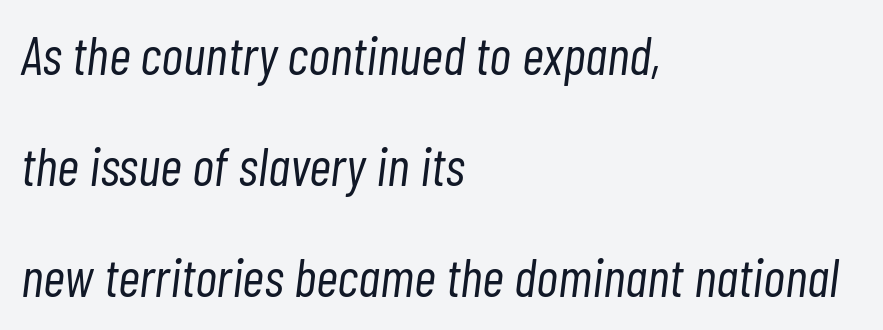
{"italic": "yes", "lean": "right", "slant_degrees": 7, "bold": "no", "weight": "light", "width": "condensed", "stroke_contrast": "low", "x_height": "medium", "monospaced": "no", "underline": "no", "align": "left", "line_spacing": "loose", "line_spacing_ratio": 2.06, "letter_spacing": "normal", "letter_spacing_em": 0.0, "glyph_px": 54}
